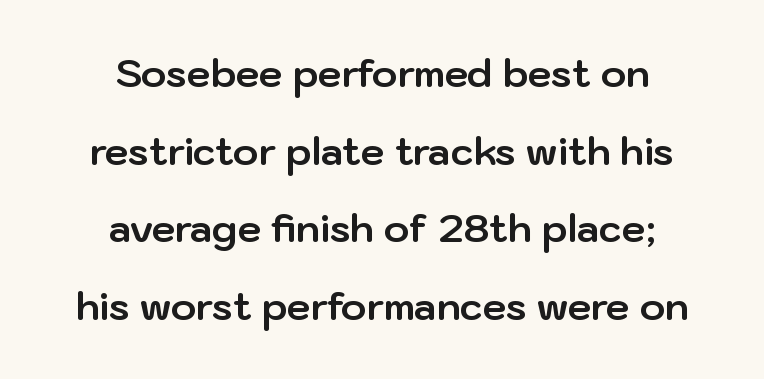
Caption: multi-line text, centered on the measure. Compared with typical paragraphs, the rows here are farther apart. Type style note: lacks serifs. Honestly, there is no underline to notice here at all. No extra tracking has been applied to these lines.
